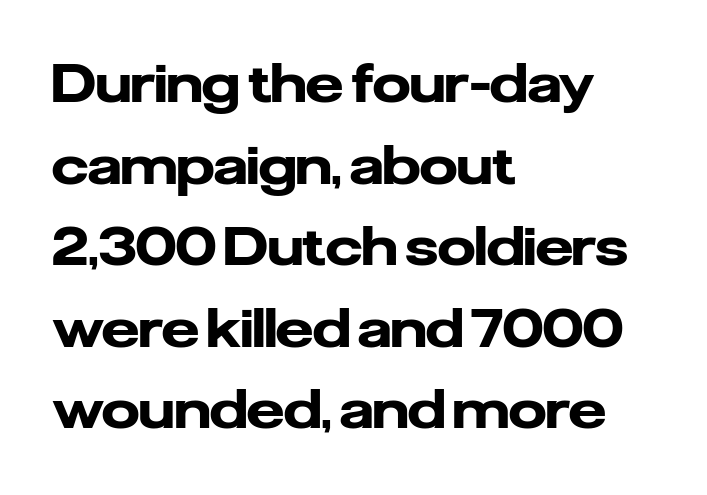
Chunky letters — that's bold for sure. All the whitespace from short lines collects on the right. A typesetter would label this face a sans. Designer's note — italics off, roman on.
